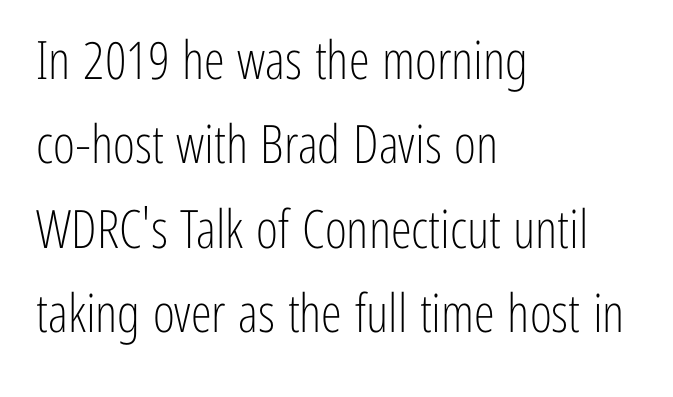
Q: Is the text bold? A: No.
Q: Is the text italic (slanted)? A: No, it is upright.
Q: Is the typeface a serif or a sans-serif typeface? A: Sans-serif.
Q: Is the text underlined? A: No.
Q: How is the paragraph aligned? A: Left-aligned.
Q: Is the spacing between letters normal or unusually wide? A: Normal.
Q: Is the spacing between lines tight, normal or loose? A: Normal.
Q: Width (condensed, normal, or wide)? A: Condensed.
Q: Stroke contrast? A: Low.
Q: x-height? A: Medium.
Q: Monospaced? A: No.
